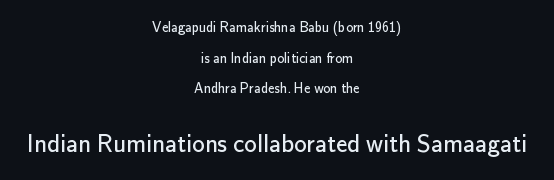
{"italic": "no", "bold": "no", "underline": "no", "align": "center", "line_spacing": "loose", "line_spacing_ratio": 2.19, "letter_spacing": "normal", "letter_spacing_em": 0.0, "larger_block": "second", "size_ratio": 1.79, "glyph_px": 25}
